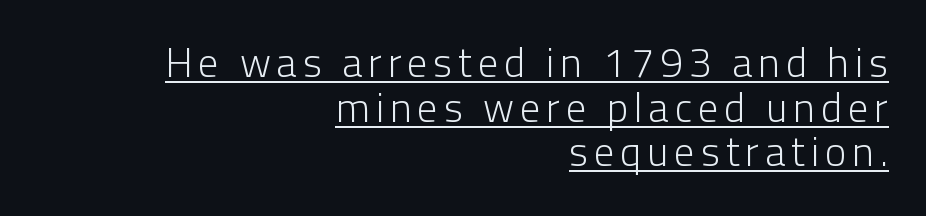
{"serif": "no", "italic": "no", "bold": "no", "weight": "light", "width": "normal", "stroke_contrast": "low", "x_height": "medium", "monospaced": "no", "underline": "yes", "align": "right", "line_spacing": "tight", "line_spacing_ratio": 1.09, "glyph_px": 41}
